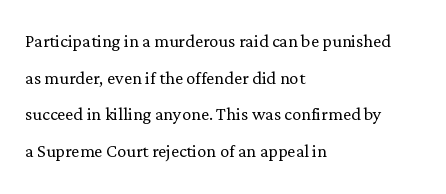
Q: Is the text bold? A: No.
Q: Is the text italic (slanted)? A: No, it is upright.
Q: Is the text underlined? A: No.
Q: How is the paragraph aligned? A: Left-aligned.
Q: Is the spacing between letters normal or unusually wide? A: Normal.
Q: Is the spacing between lines tight, normal or loose? A: Normal.
